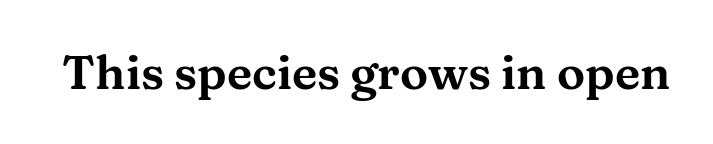
Typographically, this falls in the serif category. Default kerning and tracking; the words read as compact shapes. Notice how the stems are strictly vertical — no italics here. The gap between lines stays unmarked. Each letter keeps its own natural width here, so spacing adapts to shape.
